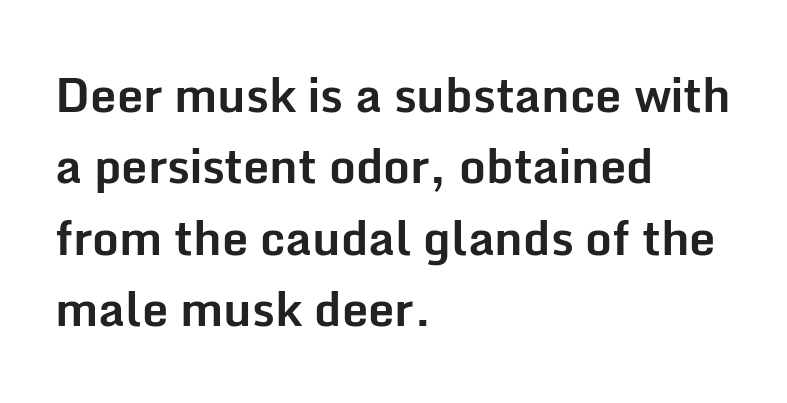
The image shows 47 px bold sans-serif type, upright; set left-aligned, normal line spacing (1.52x), normal letter spacing, not underlined; low stroke contrast and a medium x-height.
